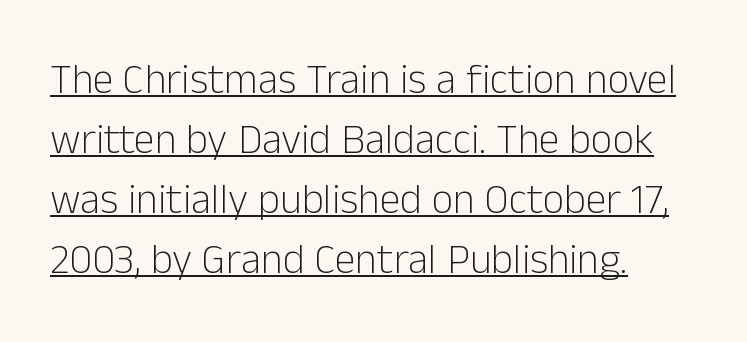
The text was rendered using a sans face with plain stroke endings. Casual observation: everything's shoved over to the left. The characters are drawn with everyday or finer stroke widths. Baseline-to-baseline distance is the conventional proportion of letter height.
